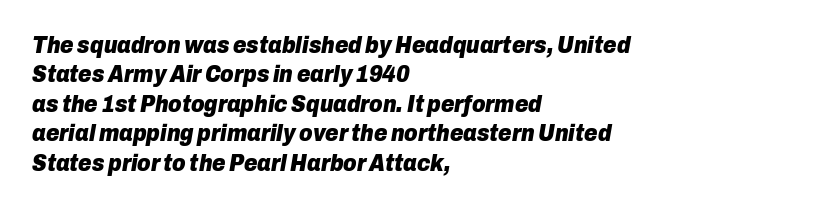
The image shows 23 px bold type, italic (leaning right); set left-aligned, normal line spacing (1.28x), normal letter spacing, not underlined.
